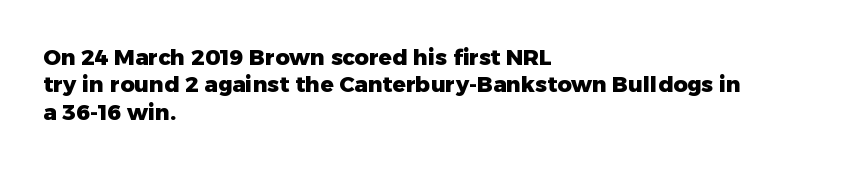
Q: Is the text bold? A: Yes.
Q: Is the text italic (slanted)? A: No, it is upright.
Q: Is the text underlined? A: No.
Q: How is the paragraph aligned? A: Left-aligned.
Q: Is the spacing between letters normal or unusually wide? A: Normal.
Q: Is the spacing between lines tight, normal or loose? A: Normal.
